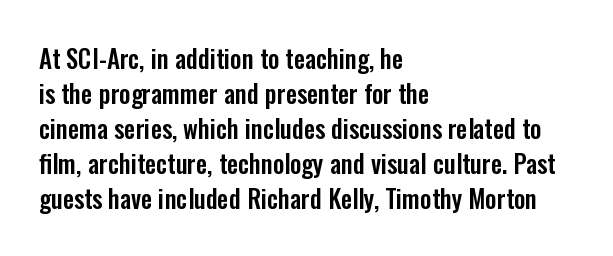
{"italic": "no", "underline": "no", "align": "left", "line_spacing": "normal", "line_spacing_ratio": 1.4, "letter_spacing": "normal", "letter_spacing_em": 0.0, "glyph_px": 25}
